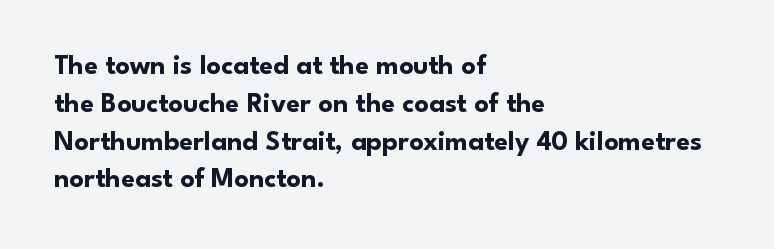
Q: Is the text bold? A: Yes.
Q: Is the text italic (slanted)? A: No, it is upright.
Q: Is the typeface a serif or a sans-serif typeface? A: Sans-serif.
Q: Is the text underlined? A: No.
Q: How is the paragraph aligned? A: Left-aligned.
Q: Is the spacing between letters normal or unusually wide? A: Normal.
Q: Is the spacing between lines tight, normal or loose? A: Normal.
Q: Width (condensed, normal, or wide)? A: Normal.
Q: Stroke contrast? A: Low.
Q: x-height? A: Small.
Q: Monospaced? A: No.
